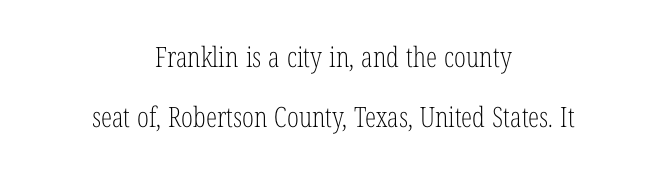
{"serif": "yes", "italic": "no", "bold": "no", "weight": "light", "width": "condensed", "stroke_contrast": "low", "x_height": "medium", "monospaced": "no", "underline": "no", "align": "center", "line_spacing": "loose", "line_spacing_ratio": 2.14, "letter_spacing": "normal", "letter_spacing_em": 0.0, "glyph_px": 28}
